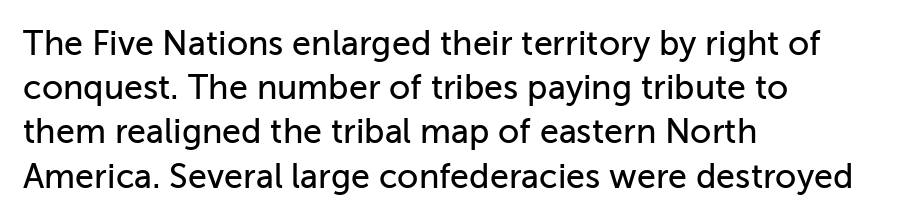
{"serif": "no", "italic": "no", "width": "normal", "stroke_contrast": "low", "x_height": "medium", "monospaced": "no", "underline": "no", "align": "left", "line_spacing": "normal", "line_spacing_ratio": 1.3, "letter_spacing": "normal", "letter_spacing_em": 0.0, "glyph_px": 34}
